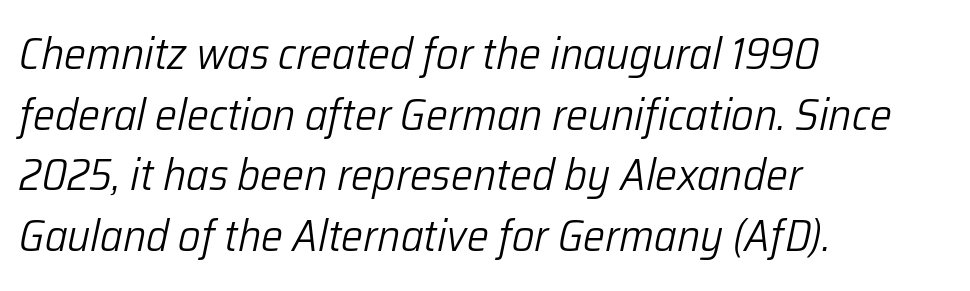
The image shows 44 px light type, italic (leaning right); set left-aligned, normal line spacing (1.38x), normal letter spacing, not underlined; low stroke contrast and a medium x-height.
